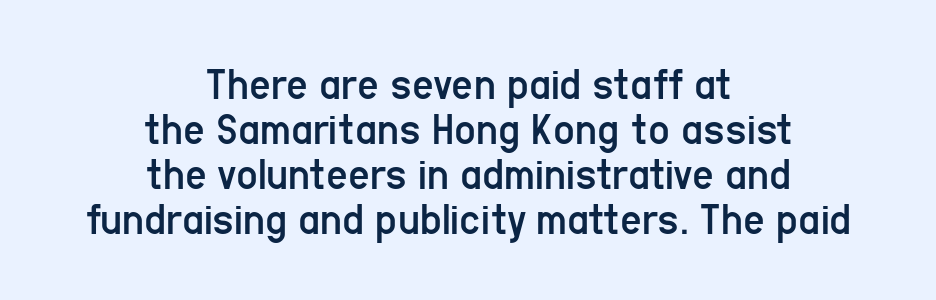
{"serif": "no", "italic": "no", "bold": "no", "weight": "regular", "width": "condensed", "stroke_contrast": "low", "x_height": "medium", "monospaced": "no", "underline": "no", "align": "center", "line_spacing": "tight", "line_spacing_ratio": 0.96, "letter_spacing": "normal", "letter_spacing_em": 0.0, "glyph_px": 47}
